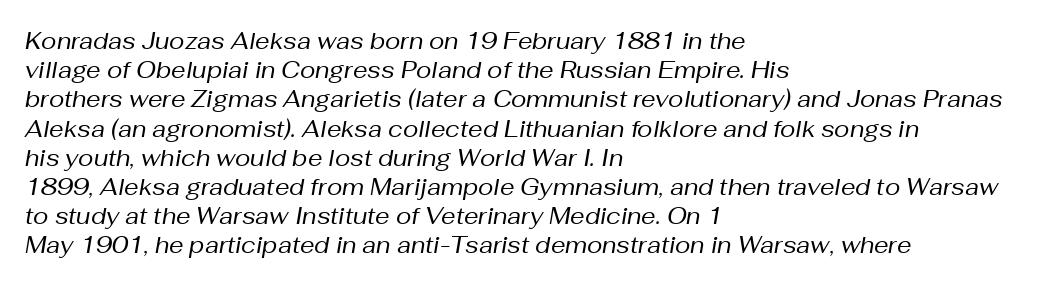
{"italic": "yes", "lean": "right", "slant_degrees": 10, "bold": "no", "underline": "no", "align": "left", "line_spacing": "normal", "line_spacing_ratio": 1.27, "letter_spacing": "normal", "letter_spacing_em": 0.0, "glyph_px": 23}
